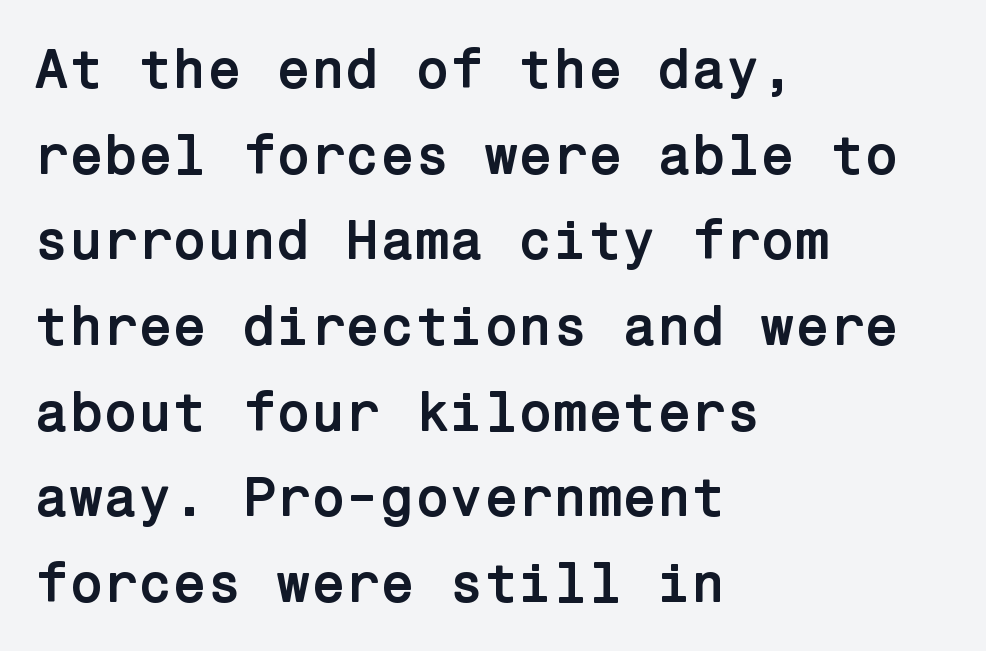
{"serif": "no", "italic": "no", "bold": "yes", "weight": "semibold", "width": "normal", "stroke_contrast": "low", "x_height": "medium", "underline": "no", "align": "left", "line_spacing": "normal", "line_spacing_ratio": 1.53, "letter_spacing": "normal", "letter_spacing_em": 0.0, "glyph_px": 56}
